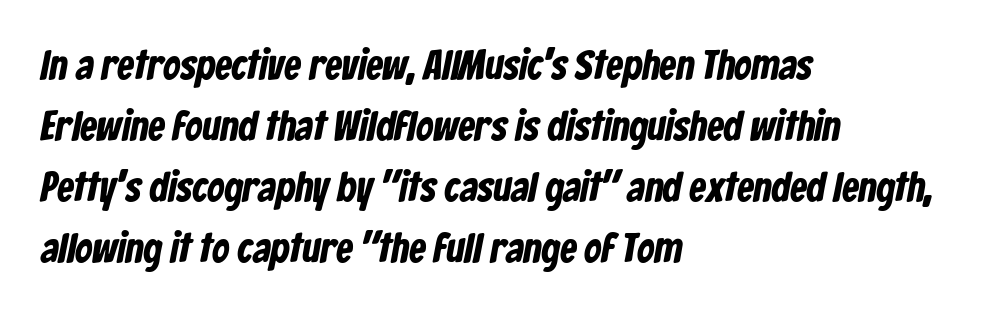
Q: Is the typeface a serif or a sans-serif typeface? A: Sans-serif.
Q: Is the text underlined? A: No.
Q: How is the paragraph aligned? A: Left-aligned.
Q: Is the spacing between letters normal or unusually wide? A: Normal.
Q: Is the spacing between lines tight, normal or loose? A: Normal.
Q: Width (condensed, normal, or wide)? A: Condensed.
Q: Stroke contrast? A: Low.
Q: x-height? A: Medium.
Q: Monospaced? A: No.
